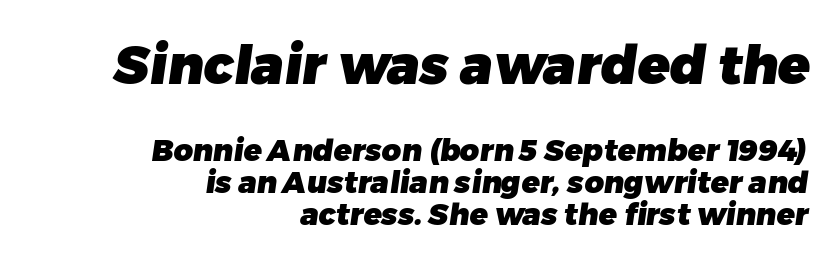
Compared with a flush-left layout, this one pins lines to the opposite, right side. The passage shown has conventional tracking throughout. Leading: reduced. Observe the absence of serifs on each vertical stroke in this sample. Here the designer chose a conventional face with non-uniform glyph widths. The first block has been scaled up relative to the second.
